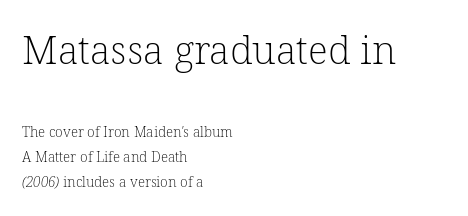
The image shows 39 px light serif type; set left-aligned, line spacing 1.77x, normal letter spacing, not underlined; the first (top) block is 2.79x larger; low stroke contrast and a medium x-height.
